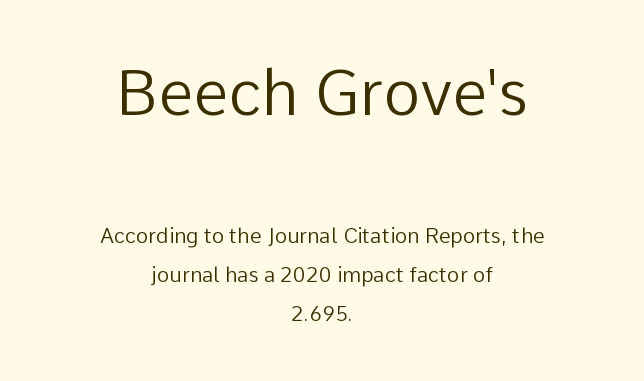
{"serif": "no", "italic": "no", "bold": "no", "weight": "regular", "width": "normal", "stroke_contrast": "low", "x_height": "medium", "monospaced": "no", "underline": "no", "align": "center", "line_spacing_ratio": 1.86, "letter_spacing": "normal", "letter_spacing_em": 0.0, "larger_block": "first", "size_ratio": 3.0, "glyph_px": 63}
